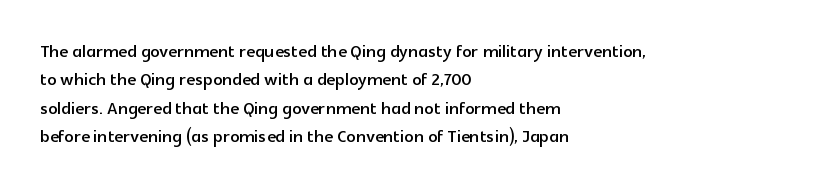
Q: Is the text italic (slanted)? A: No, it is upright.
Q: Is the text underlined? A: No.
Q: How is the paragraph aligned? A: Left-aligned.
Q: Is the spacing between letters normal or unusually wide? A: Normal.
